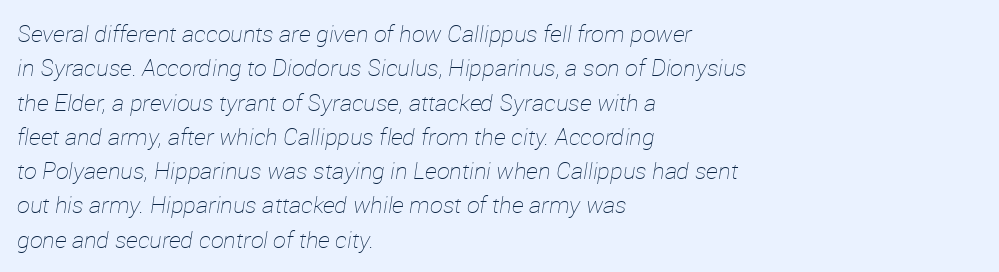
Q: Is the text bold? A: No.
Q: Is the text italic (slanted)? A: Yes, it leans right by about 12 degrees.
Q: Is the text underlined? A: No.
Q: How is the paragraph aligned? A: Left-aligned.
Q: Is the spacing between letters normal or unusually wide? A: Normal.
Q: Is the spacing between lines tight, normal or loose? A: Normal.
